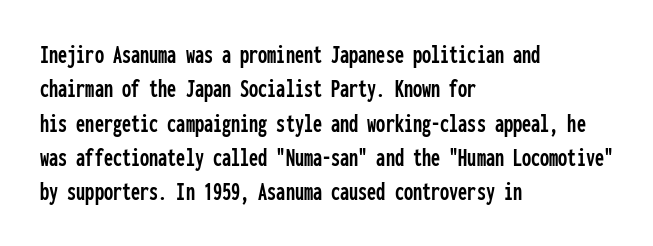
{"italic": "no", "underline": "no", "align": "left", "line_spacing": "normal", "line_spacing_ratio": 1.32, "letter_spacing": "normal", "letter_spacing_em": 0.0, "glyph_px": 26}
